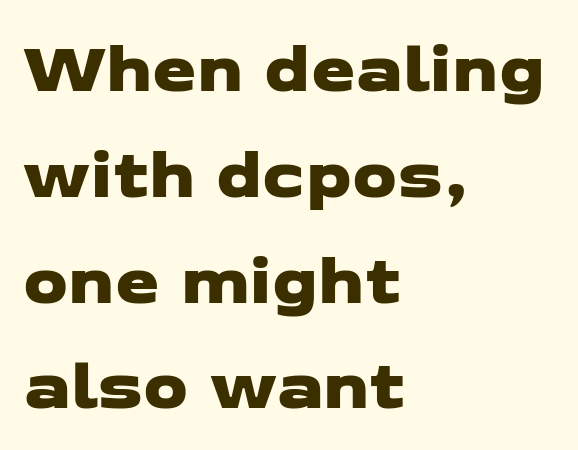
The image shows 71 px wide sans-serif type; set left-aligned, normal line spacing (1.49x), normal letter spacing, not underlined; low stroke contrast and a medium x-height.
